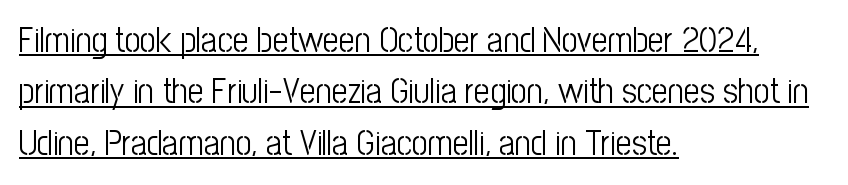
The image shows 35 px light, condensed sans-serif type, upright; set left-aligned, normal line spacing (1.47x), normal letter spacing, underlined; low stroke contrast and a medium x-height.
